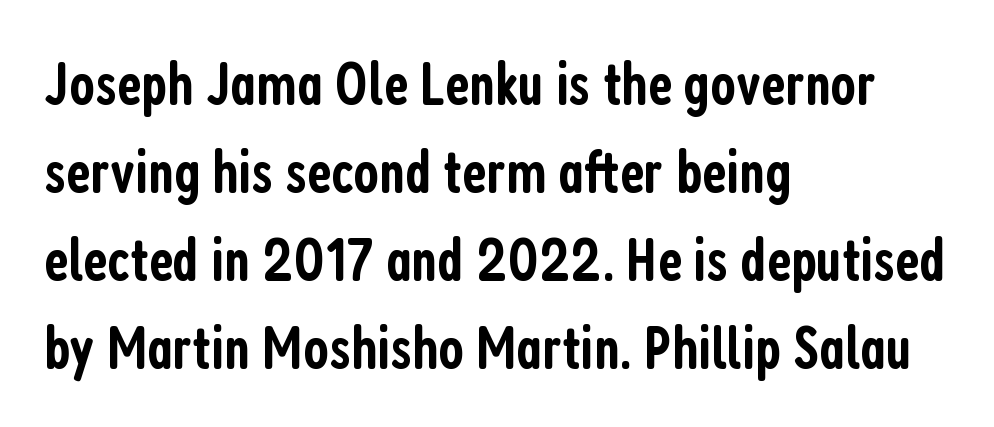
Examine the stroke ends and you'll find no serifs. You can tell it's not italic because the verticals are truly vertical. Each letter keeps its own natural width here, so spacing adapts to shape. Only glyphs here, with clear space below each row. Reading down the block, your eye returns to a fixed left position each line.
